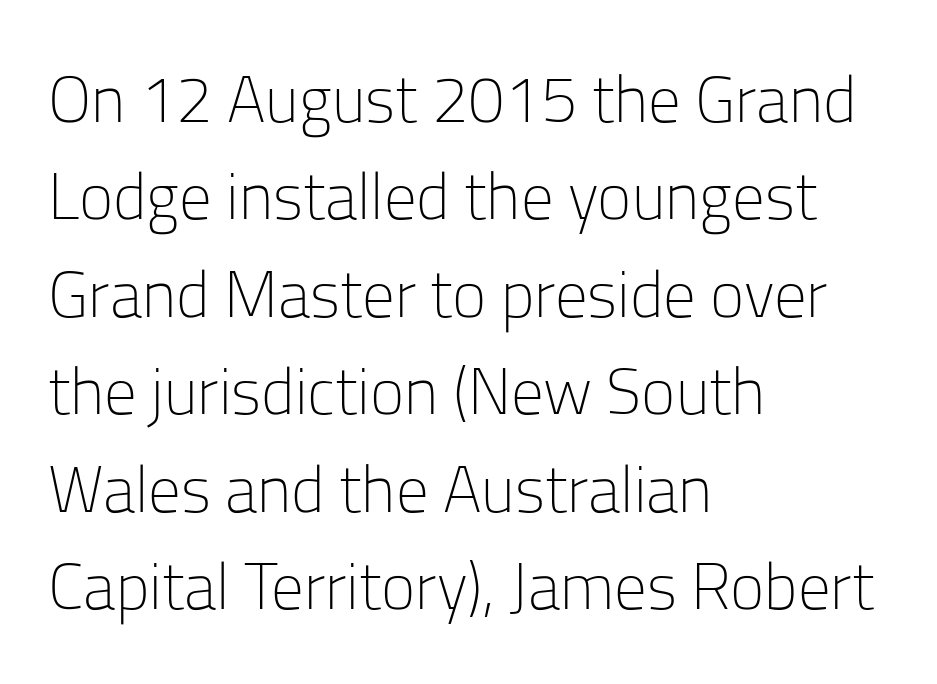
Q: Is the text bold? A: No.
Q: Is the text italic (slanted)? A: No, it is upright.
Q: Is the typeface a serif or a sans-serif typeface? A: Sans-serif.
Q: Is the text underlined? A: No.
Q: How is the paragraph aligned? A: Left-aligned.
Q: Is the spacing between letters normal or unusually wide? A: Normal.
Q: Is the spacing between lines tight, normal or loose? A: Normal.
Q: Width (condensed, normal, or wide)? A: Normal.
Q: Stroke contrast? A: Low.
Q: x-height? A: Medium.
Q: Monospaced? A: No.
